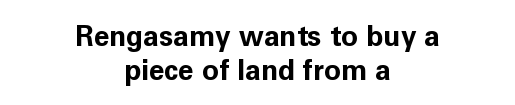
The image shows 28 px bold sans-serif type, upright; set centered, line spacing 1.22x, normal letter spacing, not underlined; low stroke contrast and a medium x-height.
